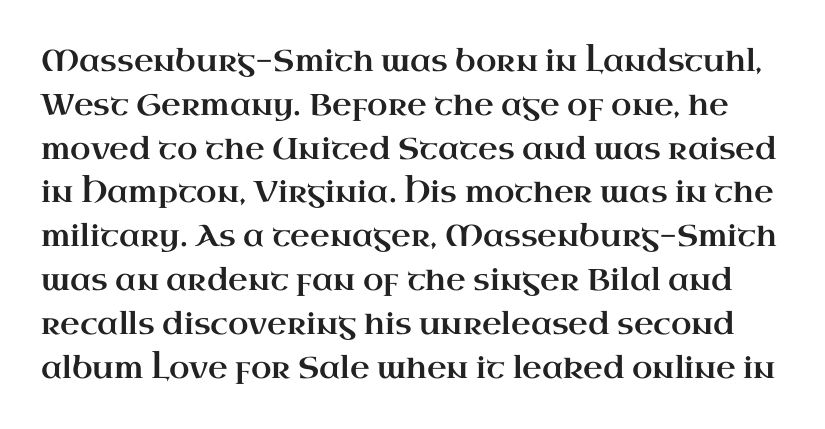
Q: Is the text italic (slanted)? A: No, it is upright.
Q: Is the typeface a serif or a sans-serif typeface? A: Serif.
Q: Is the text underlined? A: No.
Q: Is the spacing between letters normal or unusually wide? A: Normal.
Q: Is the spacing between lines tight, normal or loose? A: Normal.
Q: Width (condensed, normal, or wide)? A: Wide.
Q: Stroke contrast? A: High.
Q: x-height? A: Small.
Q: Monospaced? A: No.
